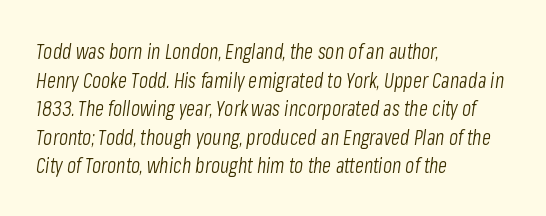
The image shows 21 px text type, italic (leaning right); set left-aligned, normal line spacing (1.36x), normal letter spacing, not underlined.
